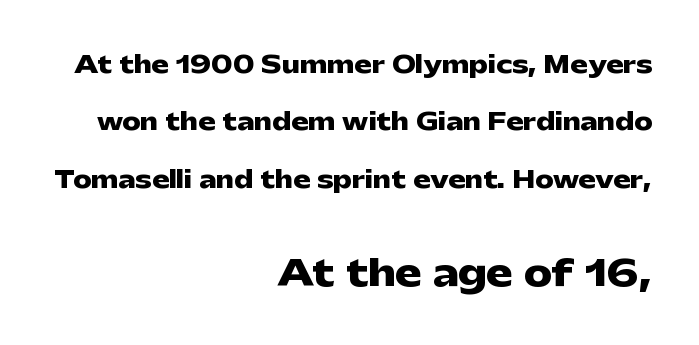
Honestly, there is no underline to notice here at all. Students, note that the glyphs here touch the page at normal intervals. Summary of weight: heavy, a full bold. In terms of letterform style, serifs are entirely absent. Rows of type keep a wide berth in the vertical direction.
